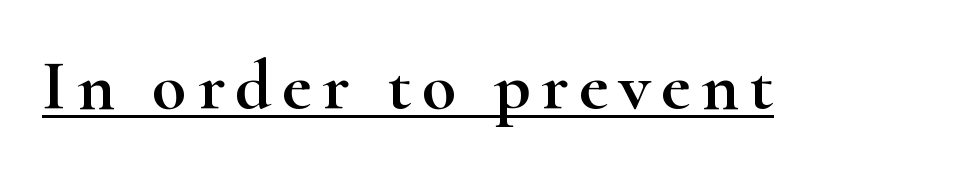
{"serif": "yes", "italic": "no", "width": "wide", "stroke_contrast": "high", "x_height": "small", "monospaced": "no", "underline": "yes", "glyph_px": 71}
